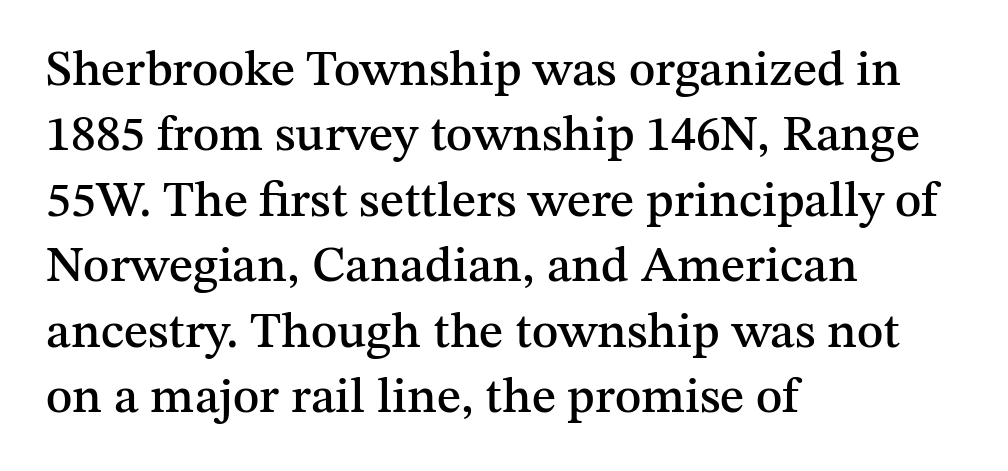
Unlike a clean sans, this face finishes its strokes with serifs. Does the lettering tilt? It doesn't — this is upright. The passage shown has conventional tracking throughout. The space between consecutive lines is moderate. The area under the type is left untouched. Each letter keeps its own natural width here, so spacing adapts to shape.
